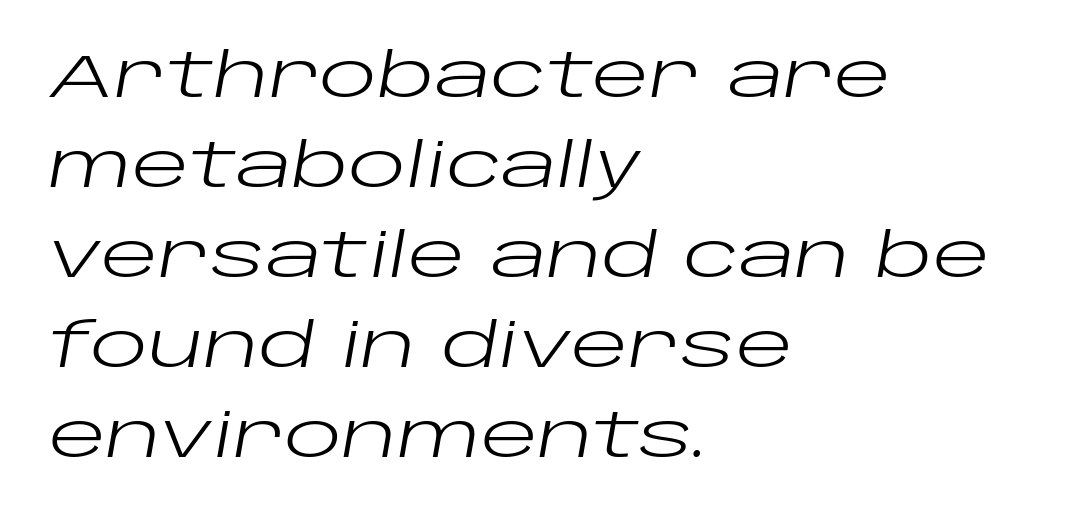
Q: Is the text bold? A: No.
Q: Is the text italic (slanted)? A: Yes, it leans right by about 10 degrees.
Q: Is the text underlined? A: No.
Q: How is the paragraph aligned? A: Left-aligned.
Q: Is the spacing between letters normal or unusually wide? A: Normal.
Q: Is the spacing between lines tight, normal or loose? A: Normal.
Q: Width (condensed, normal, or wide)? A: Wide.
Q: Stroke contrast? A: Low.
Q: x-height? A: Large.
Q: Monospaced? A: No.
